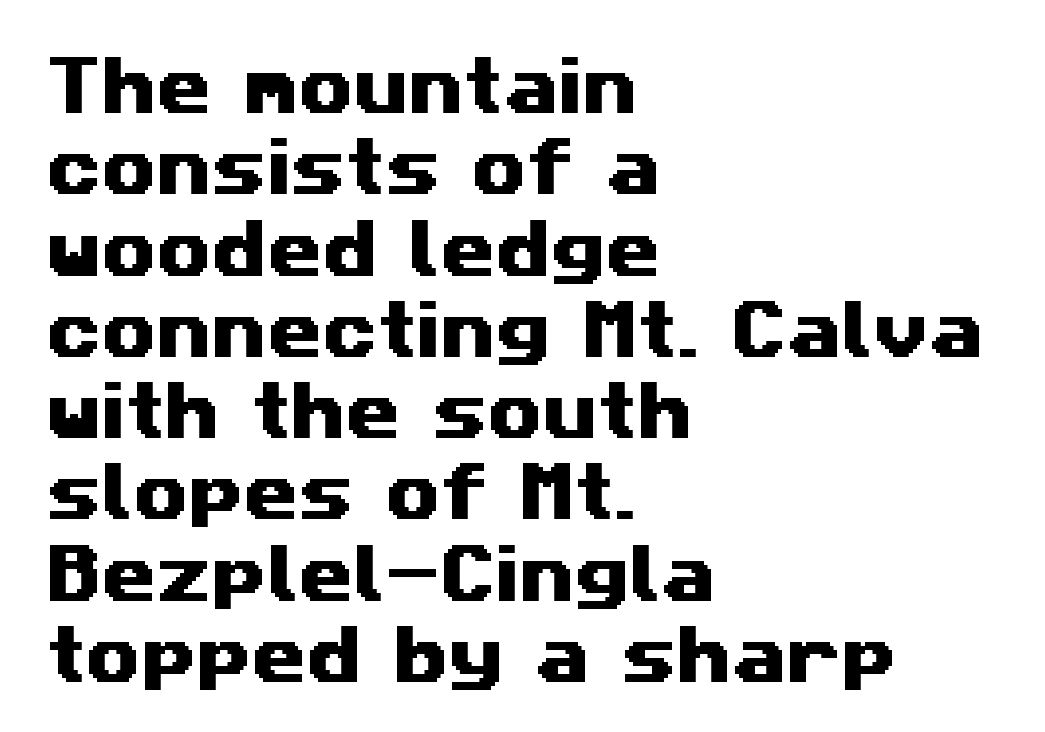
Standard letterfit; no display-style spreading of the glyphs. How would I describe the line gaps? Plain and ordinary. Caption: multi-line text, flush left, ragged right. The face used here is proportionally spaced, like ordinary book or web type. Glance below the letters and you will spot only blank space. Unlike a traditional serif, this face leaves its strokes unadorned.
